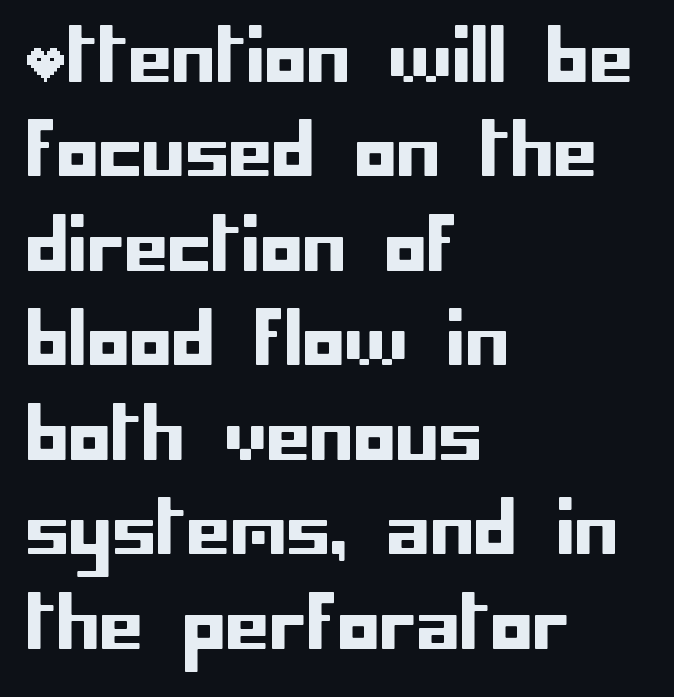
This is sans-serif lettering, the kind often seen on screens and signage. The lines are quadded left. Look at the tracking — it's just the regular setting, nothing added. The lettering stays uniformly vertical, giving the passage a roman look. Regarding leading, the lines here are spaced in the standard way.
